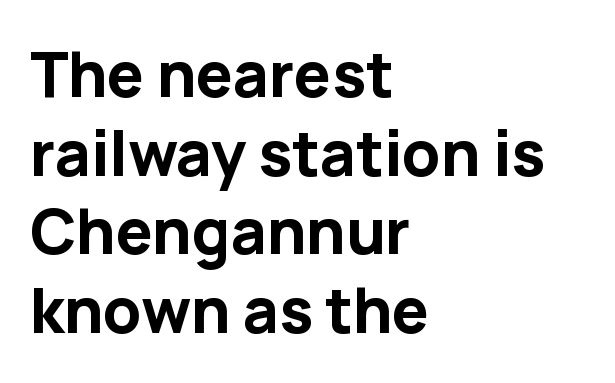
{"serif": "no", "italic": "no", "bold": "yes", "weight": "bold", "width": "normal", "stroke_contrast": "low", "x_height": "medium", "monospaced": "no", "underline": "no", "align": "left", "line_spacing": "normal", "line_spacing_ratio": 1.27, "letter_spacing": "normal", "letter_spacing_em": 0.0, "glyph_px": 62}
